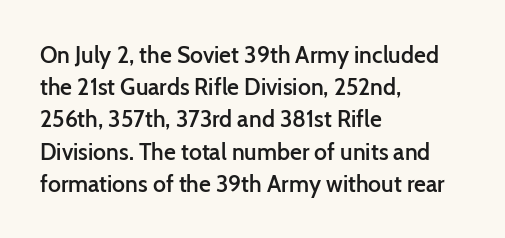
The foot of each line stays bare and open. Evenly set lines give the paragraph a standard silhouette. Left-aligned paragraph, ragged on the right. Does the lettering tilt? It doesn't — this is upright. The line texture is even and compact thanks to regular tracking.
